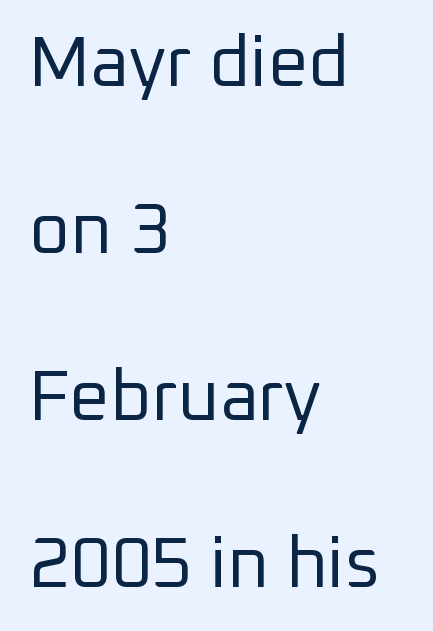
{"serif": "no", "italic": "no", "bold": "no", "weight": "regular", "width": "normal", "stroke_contrast": "low", "x_height": "medium", "monospaced": "no", "underline": "no", "align": "left", "line_spacing": "loose", "line_spacing_ratio": 2.35, "letter_spacing": "normal", "letter_spacing_em": 0.0, "glyph_px": 71}
